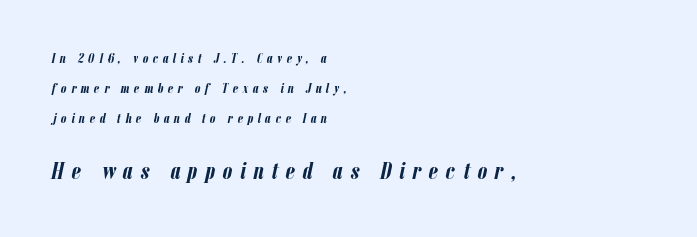
Q: Is the text bold? A: Yes.
Q: Is the text italic (slanted)? A: Yes, it leans right by about 12 degrees.
Q: Is the text underlined? A: No.
Q: How is the paragraph aligned? A: Left-aligned.
Q: Is the spacing between letters normal or unusually wide? A: Unusually wide.
Q: Is the spacing between lines tight, normal or loose? A: Loose.
Q: Which block of text is set in a larger size, the first (top) or the second (bottom)? A: The second (bottom) one.
